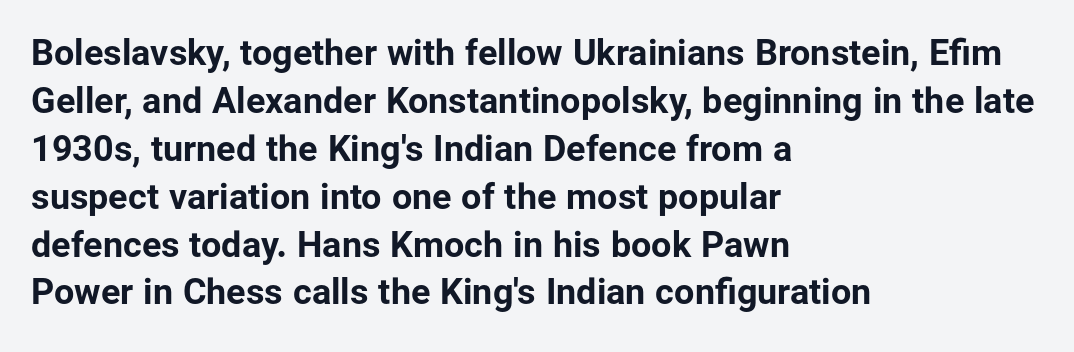
Q: Is the text bold? A: Yes.
Q: Is the text italic (slanted)? A: No, it is upright.
Q: Is the typeface a serif or a sans-serif typeface? A: Sans-serif.
Q: Is the text underlined? A: No.
Q: How is the paragraph aligned? A: Left-aligned.
Q: Is the spacing between letters normal or unusually wide? A: Normal.
Q: Is the spacing between lines tight, normal or loose? A: Normal.
Q: Width (condensed, normal, or wide)? A: Normal.
Q: Stroke contrast? A: Low.
Q: x-height? A: Medium.
Q: Monospaced? A: No.
